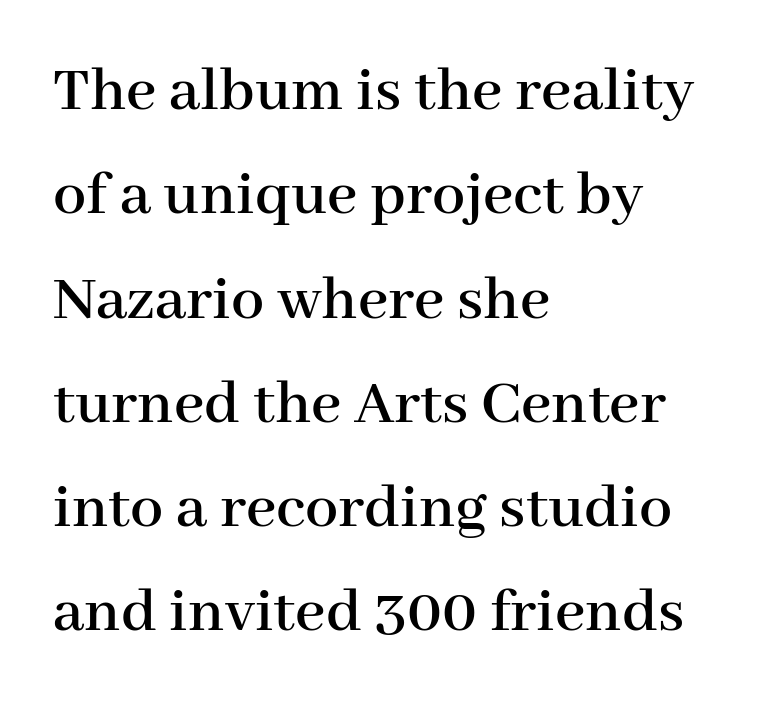
Honestly, the letter spacing is just normal — you wouldn't notice it. Proportional: the letters do not fall into vertical columns. The typography opts for an upright posture over an oblique one. Line starts are locked; line ends wander. Students, observe: this is what conventionally led text looks like.
